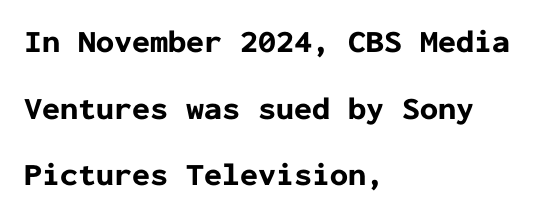
The image shows 32 px bold sans-serif type, upright, monospaced; set left-aligned, loose line spacing (2.08x), normal letter spacing, not underlined; low stroke contrast and a medium x-height.
